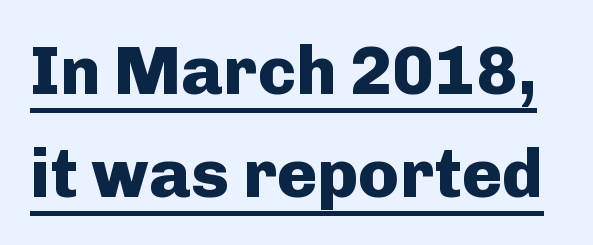
Q: Is the text bold? A: Yes.
Q: Is the text italic (slanted)? A: No, it is upright.
Q: Is the typeface a serif or a sans-serif typeface? A: Sans-serif.
Q: Is the text underlined? A: Yes.
Q: Is the spacing between letters normal or unusually wide? A: Normal.
Q: Is the spacing between lines tight, normal or loose? A: Normal.
Q: Width (condensed, normal, or wide)? A: Normal.
Q: Stroke contrast? A: Low.
Q: x-height? A: Medium.
Q: Monospaced? A: No.
